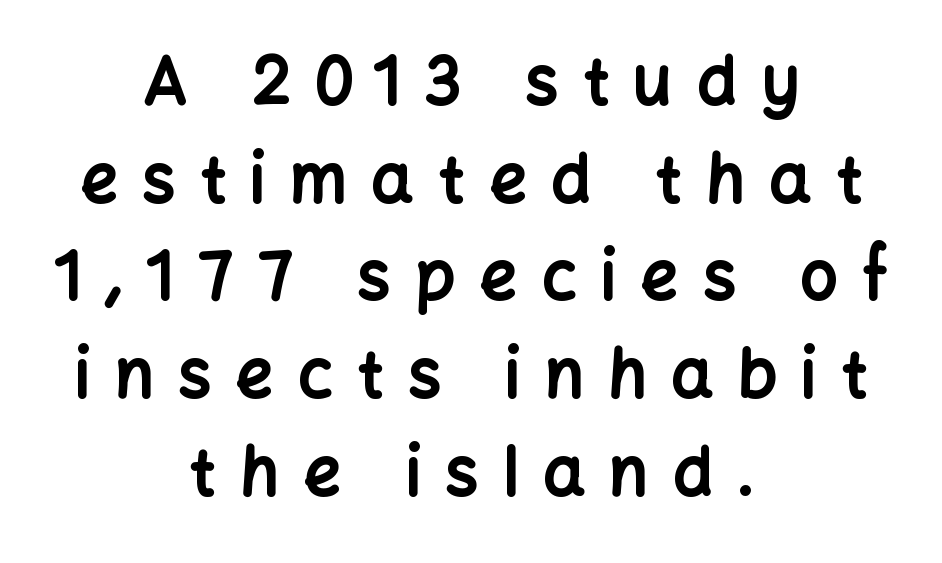
Q: Is the text bold? A: Yes.
Q: Is the text italic (slanted)? A: No, it is upright.
Q: Is the typeface a serif or a sans-serif typeface? A: Sans-serif.
Q: Is the text underlined? A: No.
Q: How is the paragraph aligned? A: Centered.
Q: Is the spacing between letters normal or unusually wide? A: Unusually wide.
Q: Is the spacing between lines tight, normal or loose? A: Normal.
Q: Width (condensed, normal, or wide)? A: Normal.
Q: Stroke contrast? A: Low.
Q: x-height? A: Medium.
Q: Monospaced? A: No.
